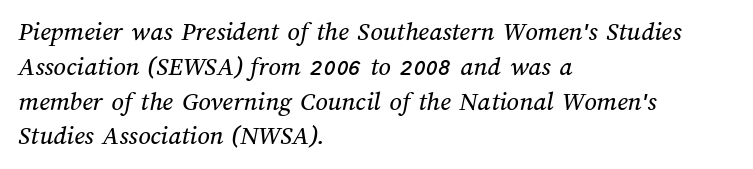
The image shows 27 px text type; set left-aligned, normal line spacing (1.29x), normal letter spacing, not underlined.
